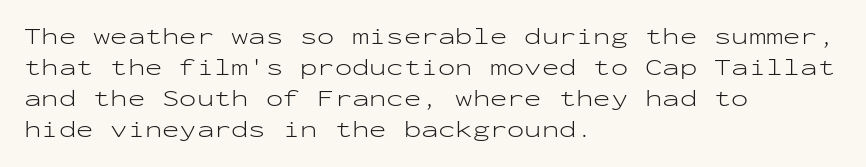
Q: Is the text bold? A: No.
Q: Is the text italic (slanted)? A: No, it is upright.
Q: Is the text underlined? A: No.
Q: How is the paragraph aligned? A: Left-aligned.
Q: Is the spacing between letters normal or unusually wide? A: Normal.
Q: Is the spacing between lines tight, normal or loose? A: Normal.
